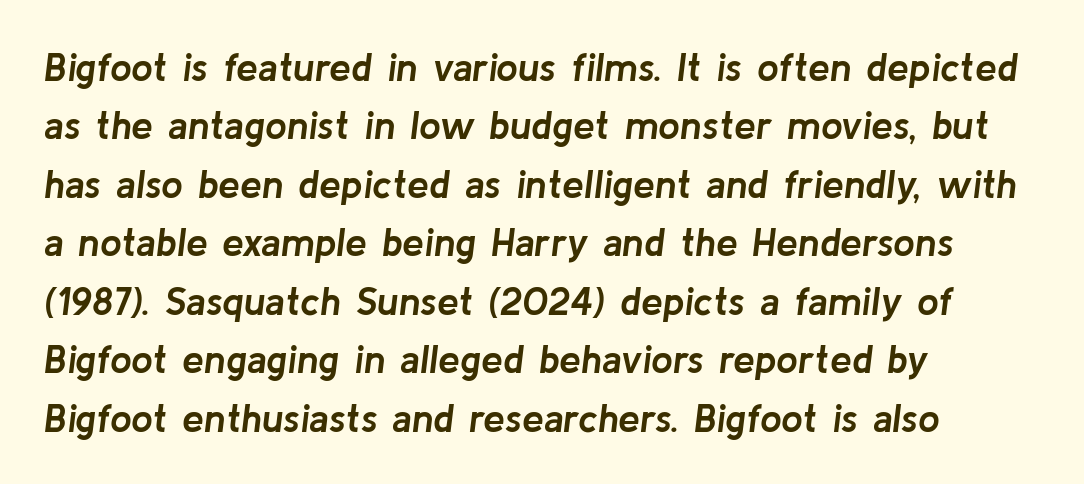
Emphasis by weight is at full strength: bold. It's the slanting kind of type. The foot of each line stays bare and open. If you measured baseline to baseline, you'd find a middling distance.
